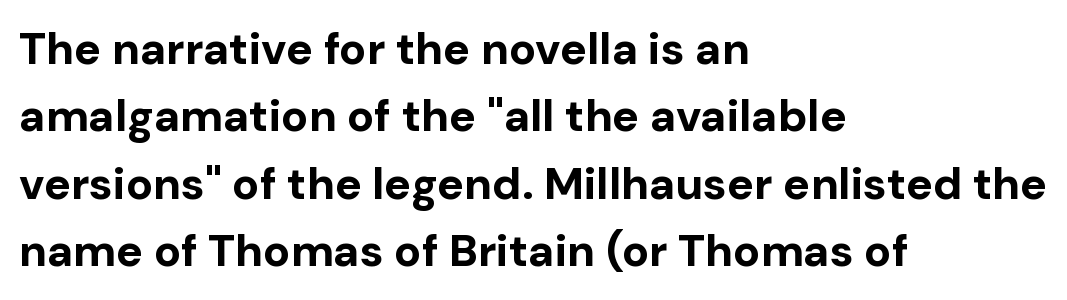
Q: Is the text bold? A: Yes.
Q: Is the text italic (slanted)? A: No, it is upright.
Q: Is the typeface a serif or a sans-serif typeface? A: Sans-serif.
Q: Is the text underlined? A: No.
Q: How is the paragraph aligned? A: Left-aligned.
Q: Is the spacing between letters normal or unusually wide? A: Normal.
Q: Is the spacing between lines tight, normal or loose? A: Normal.
Q: Width (condensed, normal, or wide)? A: Normal.
Q: Stroke contrast? A: Low.
Q: x-height? A: Medium.
Q: Monospaced? A: No.
